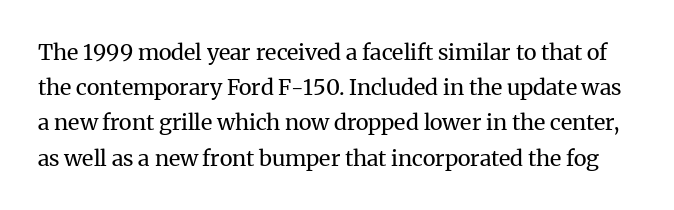
Weight class: somewhere from thin through regular. The typography opts for an upright posture over an oblique one. Leading: standard. Decoration check: the copy has no underline. Spacing between characters is what you'd get straight out of the box.
